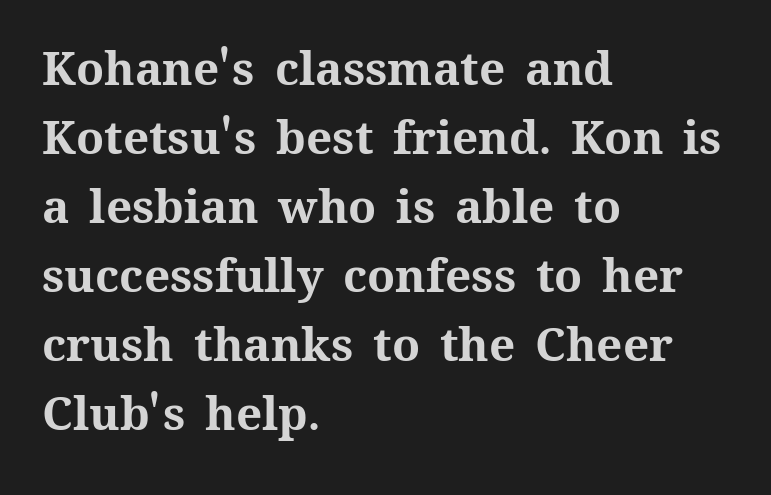
The image shows 46 px bold type, upright; set left-aligned, normal line spacing (1.5x), normal letter spacing, not underlined; medium stroke contrast and a medium x-height.
